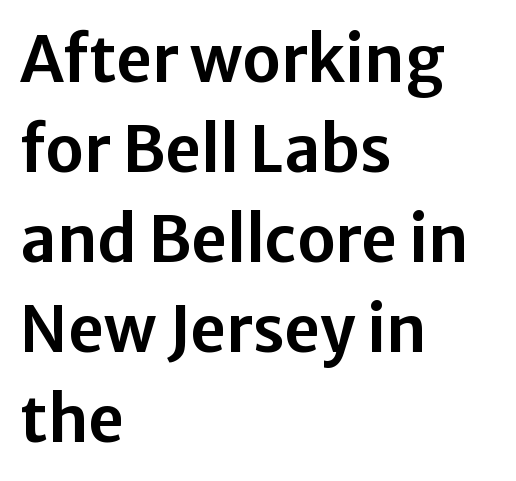
Line beginnings align vertically; line endings do not. Typographically, this falls in the sans-serif category. The space directly below the letters is spotless. Tracking value appears to be zero — textbook default spacing.
